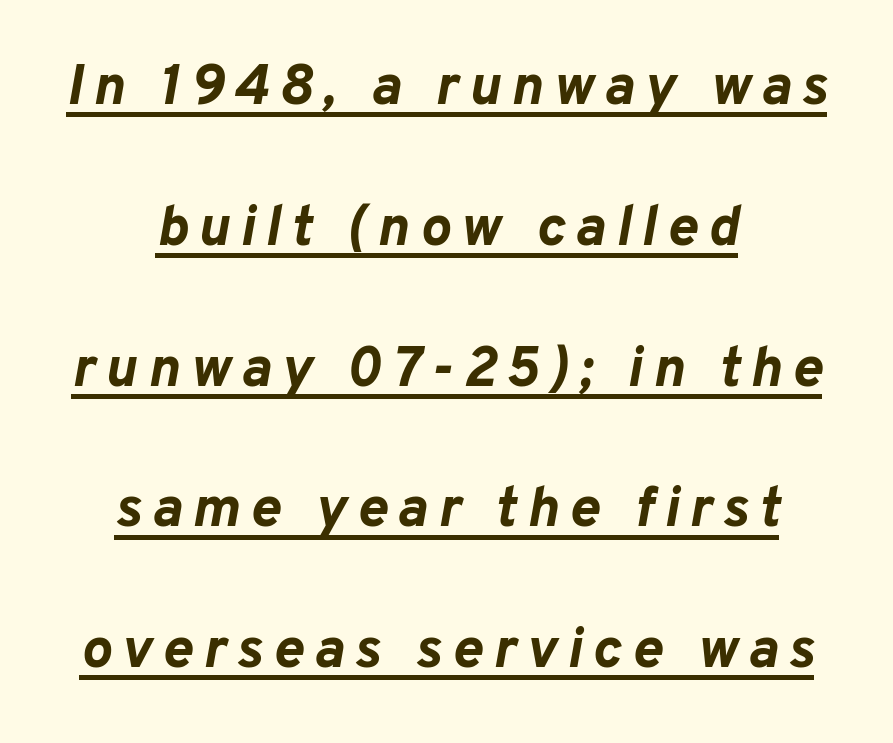
The image shows 57 px bold type, italic (leaning right); set centered, loose line spacing (2.47x), underlined; low stroke contrast and a medium x-height.
